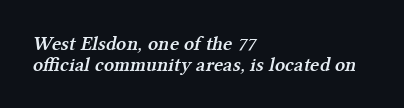
{"bold": "semi", "underline": "no", "align": "left", "line_spacing": "tight", "line_spacing_ratio": 1.05, "letter_spacing": "normal", "letter_spacing_em": 0.0, "glyph_px": 20}
